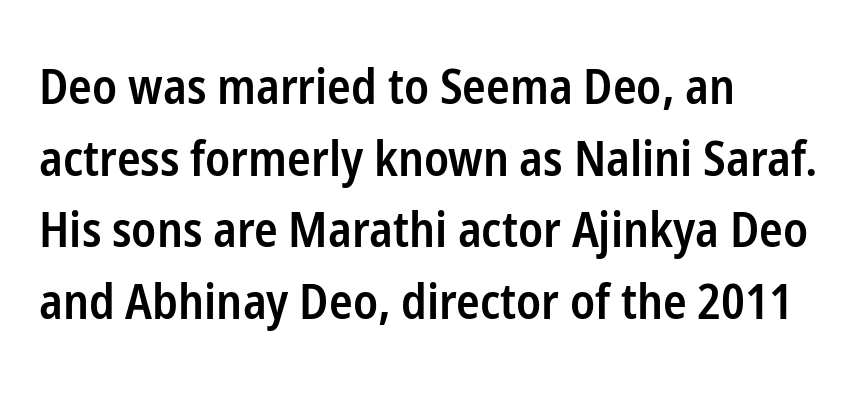
Q: Is the text bold? A: Semi-bold.
Q: Is the text italic (slanted)? A: No, it is upright.
Q: Is the typeface a serif or a sans-serif typeface? A: Sans-serif.
Q: Is the text underlined? A: No.
Q: How is the paragraph aligned? A: Left-aligned.
Q: Is the spacing between letters normal or unusually wide? A: Normal.
Q: Is the spacing between lines tight, normal or loose? A: Normal.
Q: Width (condensed, normal, or wide)? A: Condensed.
Q: Stroke contrast? A: Low.
Q: x-height? A: Medium.
Q: Monospaced? A: No.
